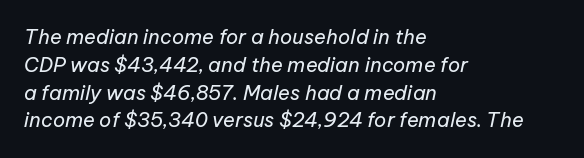
{"italic": "yes", "lean": "right", "slant_degrees": 12, "bold": "no", "underline": "no", "align": "left", "line_spacing": "normal", "line_spacing_ratio": 1.39, "letter_spacing": "normal", "letter_spacing_em": 0.0, "glyph_px": 20}
